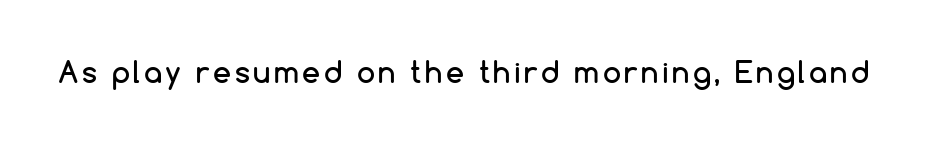
Q: Is the text italic (slanted)? A: No, it is upright.
Q: Is the typeface a serif or a sans-serif typeface? A: Sans-serif.
Q: Is the text underlined? A: No.
Q: Width (condensed, normal, or wide)? A: Normal.
Q: Stroke contrast? A: Low.
Q: x-height? A: Medium.
Q: Monospaced? A: No.
